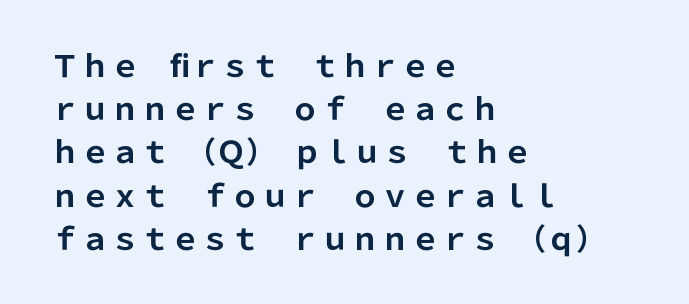
{"serif": "no", "italic": "no", "bold": "yes", "weight": "bold", "width": "normal", "stroke_contrast": "low", "x_height": "medium", "monospaced": "no", "underline": "no", "align": "left", "line_spacing": "normal", "line_spacing_ratio": 1.44, "letter_spacing": "normal", "letter_spacing_em": 0.0, "glyph_px": 30}
